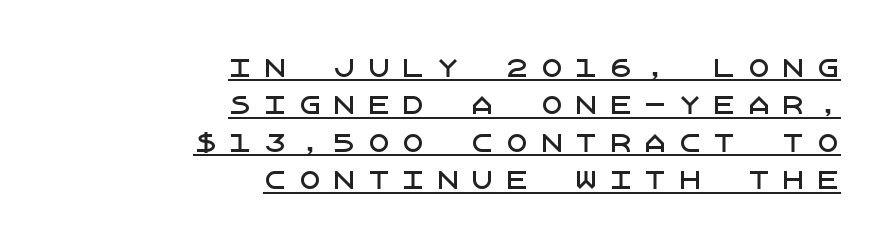
Q: Is the text italic (slanted)? A: No, it is upright.
Q: Is the text underlined? A: Yes.
Q: How is the paragraph aligned? A: Right-aligned.
Q: Is the spacing between letters normal or unusually wide? A: Unusually wide.
Q: Is the spacing between lines tight, normal or loose? A: Normal.
